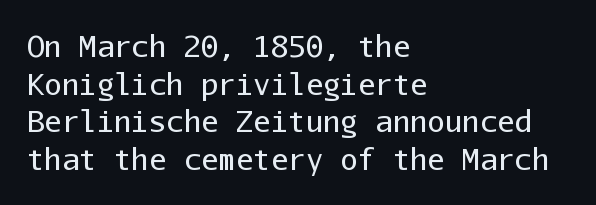
No extra ink here — the face is not bold. The rendering uses typewriter-style spacing with identical character cells. The text was rendered using a sans face with plain stroke endings. The lines are quadded left. The type is set solid horizontally, with unmodified tracking. The string is rendered with underlining switched off.
